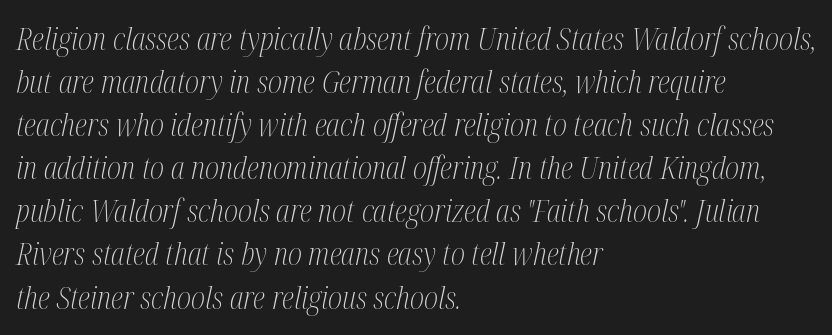
Q: Is the text bold? A: No.
Q: Is the text italic (slanted)? A: Yes, it leans right by about 12 degrees.
Q: Is the typeface a serif or a sans-serif typeface? A: Serif.
Q: Is the text underlined? A: No.
Q: How is the paragraph aligned? A: Left-aligned.
Q: Is the spacing between letters normal or unusually wide? A: Normal.
Q: Is the spacing between lines tight, normal or loose? A: Normal.
Q: Width (condensed, normal, or wide)? A: Condensed.
Q: Stroke contrast? A: Medium.
Q: x-height? A: Medium.
Q: Monospaced? A: No.
